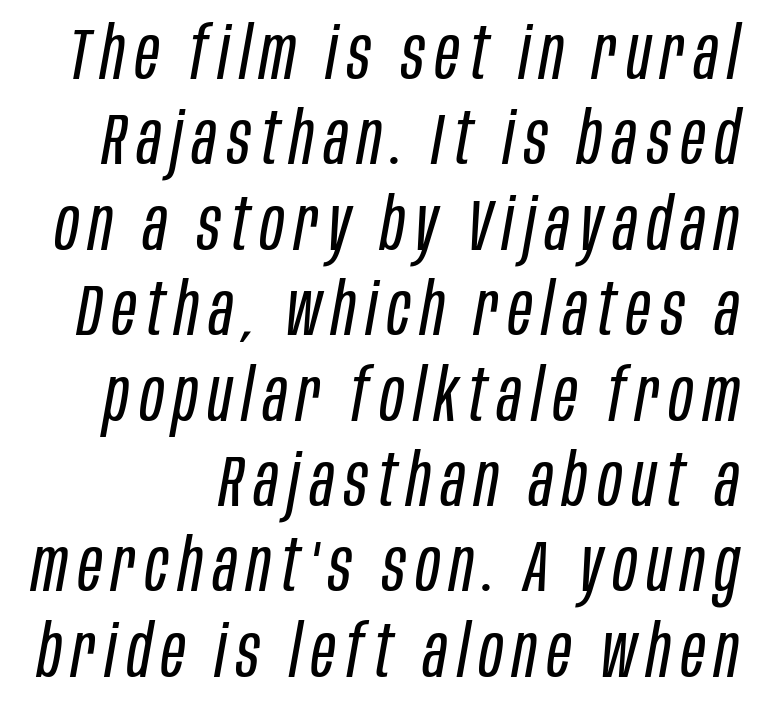
{"italic": "yes", "lean": "right", "slant_degrees": 10, "bold": "no", "weight": "regular", "width": "condensed", "stroke_contrast": "low", "x_height": "large", "monospaced": "no", "underline": "no", "line_spacing_ratio": 1.17, "glyph_px": 73}
